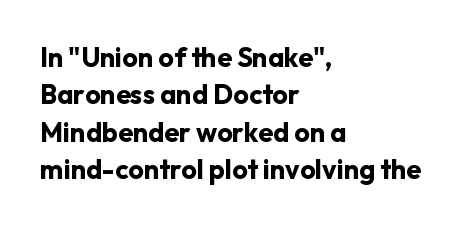
It's the straight-up-and-down kind of type. The lines are quadded left. Letter spacing: default. Rule under the text: the space is simply empty. The space between consecutive lines is moderate. Notice how thick the strokes are: this is what a full bold looks like.
